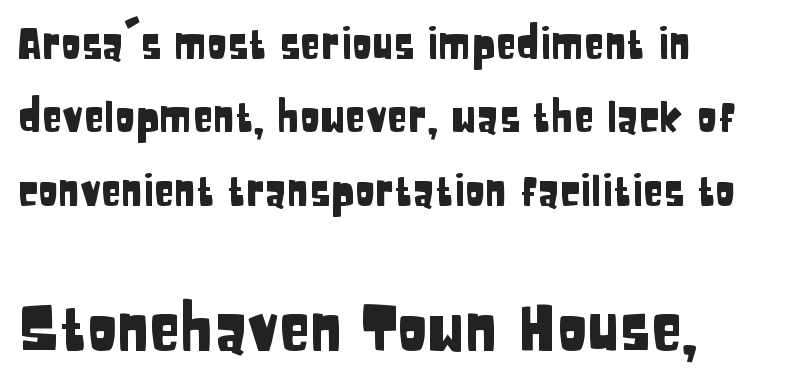
Is this a sans? Yes — the strokes have no serifs. Glance below the letters and you will spot only blank space. The rendering anchors every line to the left-hand side. Do the characters align in a grid? No, the font is proportional. Caption: standard tracking, unaltered. Size hierarchy here favors the trailing block over the leading one.
